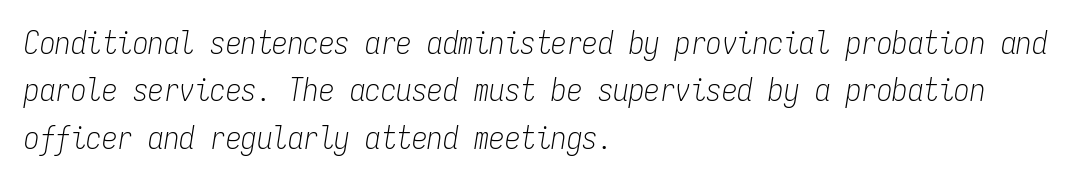
{"italic": "yes", "lean": "right", "slant_degrees": 9, "bold": "no", "weight": "light", "width": "condensed", "stroke_contrast": "low", "x_height": "medium", "monospaced": "yes", "underline": "no", "align": "left", "line_spacing": "normal", "line_spacing_ratio": 1.53, "letter_spacing": "normal", "letter_spacing_em": 0.0, "glyph_px": 31}
